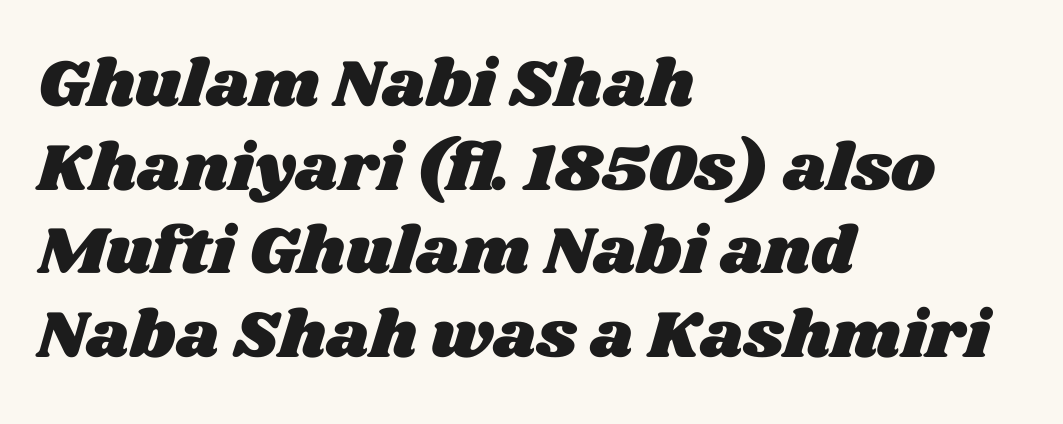
Q: Is the text underlined? A: No.
Q: How is the paragraph aligned? A: Left-aligned.
Q: Is the spacing between letters normal or unusually wide? A: Normal.
Q: Is the spacing between lines tight, normal or loose? A: Normal.
Q: Width (condensed, normal, or wide)? A: Wide.
Q: Stroke contrast? A: Medium.
Q: x-height? A: Large.
Q: Monospaced? A: No.
